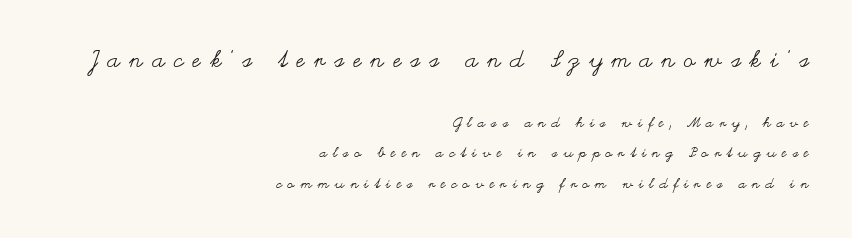
{"bold": "no", "underline": "no", "align": "right", "line_spacing": "loose", "line_spacing_ratio": 2.19, "letter_spacing": "wide", "letter_spacing_em": 0.41, "larger_block": "first", "size_ratio": 1.64, "glyph_px": 23}
